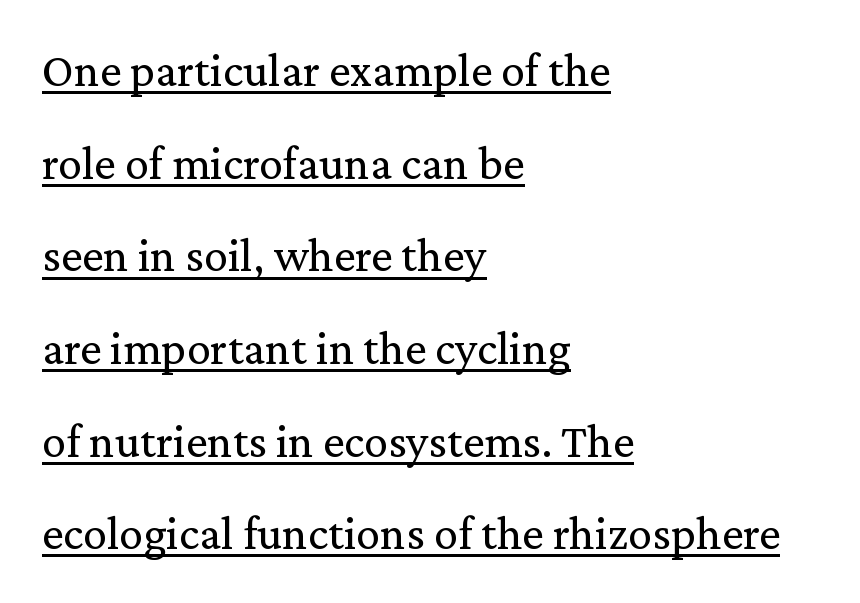
The image shows 48 px regular-weight serif type, upright; set left-aligned, loose line spacing (1.93x), normal letter spacing, underlined; medium stroke contrast and a medium x-height.
